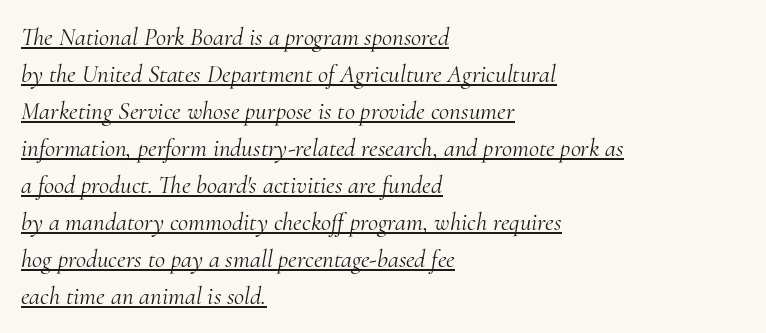
The image shows 25 px text type, italic (leaning right); set left-aligned, normal line spacing (1.48x), normal letter spacing, underlined.
